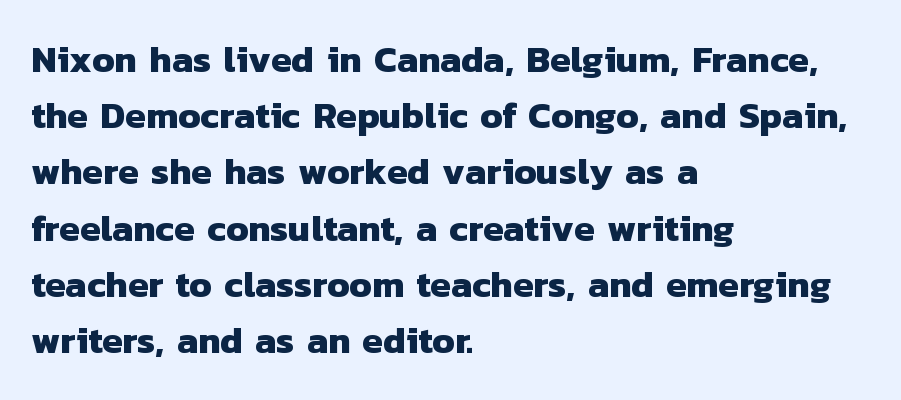
Q: Is the text bold? A: Yes.
Q: Is the typeface a serif or a sans-serif typeface? A: Sans-serif.
Q: Is the text underlined? A: No.
Q: How is the paragraph aligned? A: Left-aligned.
Q: Is the spacing between letters normal or unusually wide? A: Normal.
Q: Is the spacing between lines tight, normal or loose? A: Normal.
Q: Width (condensed, normal, or wide)? A: Normal.
Q: Stroke contrast? A: Low.
Q: x-height? A: Medium.
Q: Monospaced? A: No.
